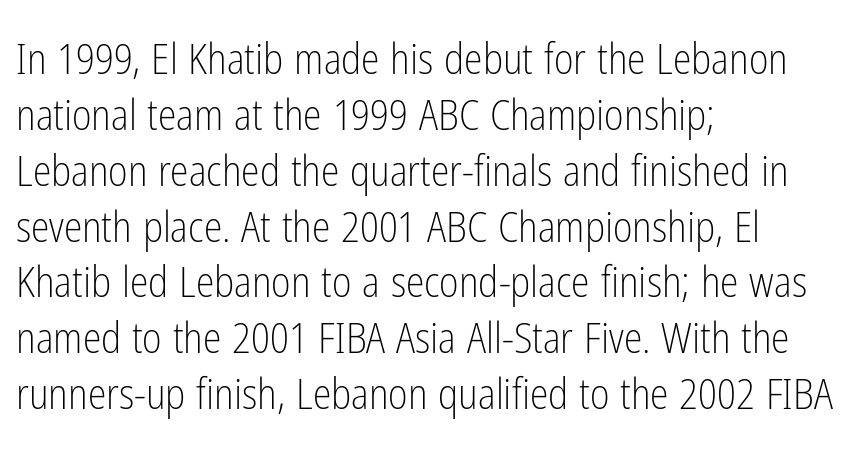
{"serif": "no", "italic": "no", "bold": "no", "weight": "light", "width": "condensed", "stroke_contrast": "low", "x_height": "medium", "monospaced": "no", "underline": "no", "align": "left", "line_spacing": "normal", "line_spacing_ratio": 1.33, "letter_spacing": "normal", "letter_spacing_em": 0.0, "glyph_px": 42}
